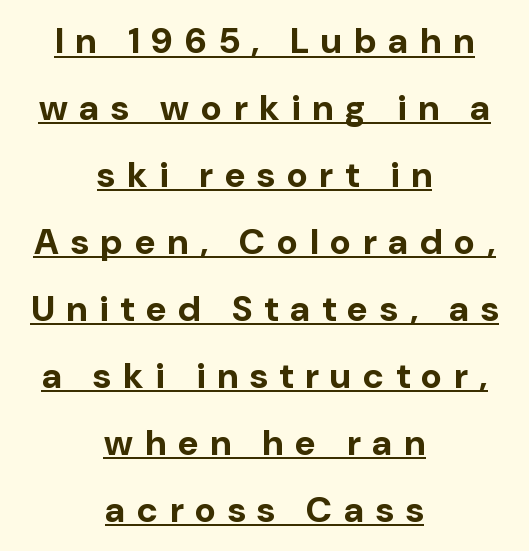
{"serif": "no", "italic": "no", "bold": "yes", "weight": "bold", "width": "normal", "stroke_contrast": "low", "x_height": "medium", "monospaced": "no", "underline": "yes", "align": "center", "line_spacing_ratio": 1.86, "letter_spacing": "wide", "letter_spacing_em": 0.33, "glyph_px": 36}
